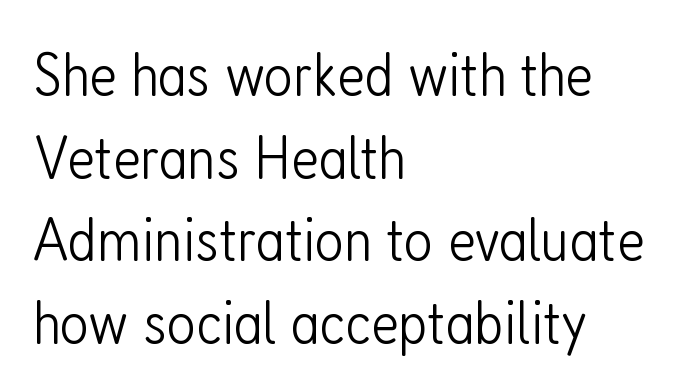
The image shows 63 px light, condensed sans-serif type, upright; set left-aligned, normal line spacing (1.31x), normal letter spacing, not underlined; low stroke contrast and a medium x-height.
